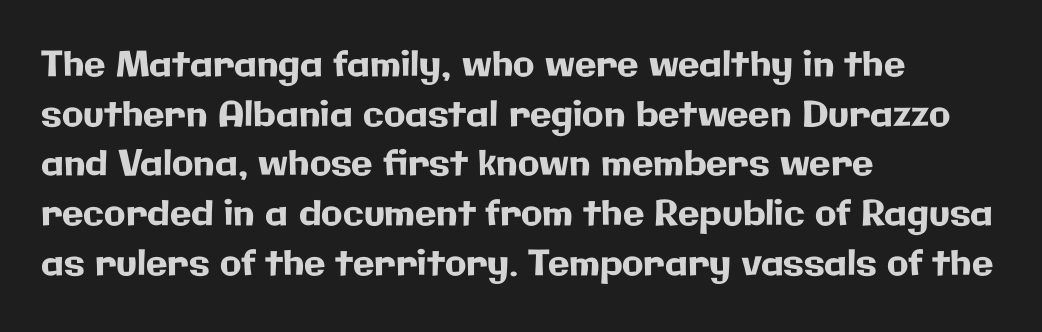
{"serif": "no", "italic": "no", "width": "normal", "stroke_contrast": "low", "x_height": "medium", "monospaced": "no", "underline": "no", "align": "left", "line_spacing": "normal", "line_spacing_ratio": 1.42, "letter_spacing": "normal", "letter_spacing_em": 0.0, "glyph_px": 35}
